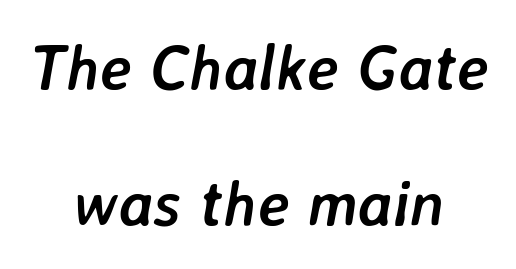
Q: Is the text bold? A: Yes.
Q: Is the text italic (slanted)? A: Yes, it leans right by about 7 degrees.
Q: Is the text underlined? A: No.
Q: How is the paragraph aligned? A: Centered.
Q: Is the spacing between letters normal or unusually wide? A: Normal.
Q: Is the spacing between lines tight, normal or loose? A: Loose.
Q: Width (condensed, normal, or wide)? A: Normal.
Q: Stroke contrast? A: Low.
Q: x-height? A: Medium.
Q: Monospaced? A: No.
